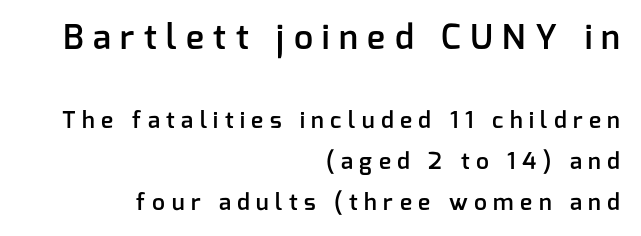
Q: Is the text bold? A: Semi-bold.
Q: Is the text italic (slanted)? A: No, it is upright.
Q: Is the typeface a serif or a sans-serif typeface? A: Sans-serif.
Q: Is the text underlined? A: No.
Q: How is the paragraph aligned? A: Right-aligned.
Q: Is the spacing between letters normal or unusually wide? A: Unusually wide.
Q: Which block of text is set in a larger size, the first (top) or the second (bottom)? A: The first (top) one.
Q: Width (condensed, normal, or wide)? A: Normal.
Q: Stroke contrast? A: Low.
Q: x-height? A: Medium.
Q: Monospaced? A: No.
